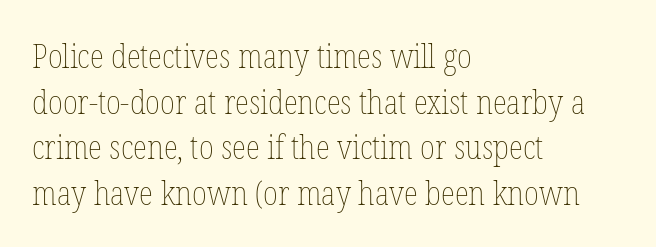
{"italic": "no", "bold": "no", "weight": "thin", "width": "condensed", "stroke_contrast": "low", "x_height": "medium", "monospaced": "no", "underline": "no", "align": "left", "line_spacing": "normal", "line_spacing_ratio": 1.38, "letter_spacing": "normal", "letter_spacing_em": 0.0, "glyph_px": 33}
